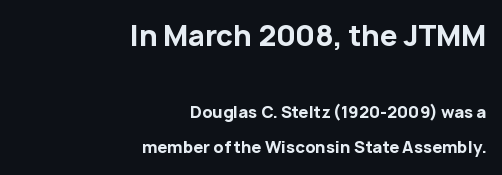
{"serif": "no", "italic": "no", "bold": "yes", "weight": "bold", "width": "normal", "stroke_contrast": "low", "x_height": "medium", "monospaced": "no", "underline": "no", "align": "right", "line_spacing": "loose", "line_spacing_ratio": 2.22, "letter_spacing": "normal", "letter_spacing_em": 0.0, "larger_block": "first", "size_ratio": 1.75, "glyph_px": 28}
